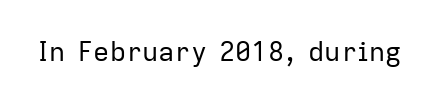
Q: Is the text bold? A: No.
Q: Is the text italic (slanted)? A: No, it is upright.
Q: Is the text underlined? A: No.
Q: Is the spacing between letters normal or unusually wide? A: Normal.
